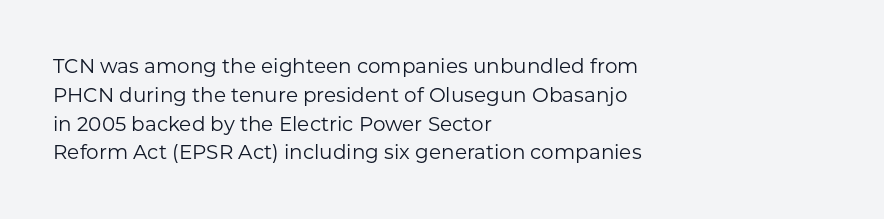
Vertical strokes here are truly vertical. The typesetting does not lean heavy: it is not bold. These lines keep a tight, regular rhythm from letter to letter. Anything drawn beneath the words? Only blank space. The designer left line spacing at the default. Caption: multi-line text, flush left, ragged right.
